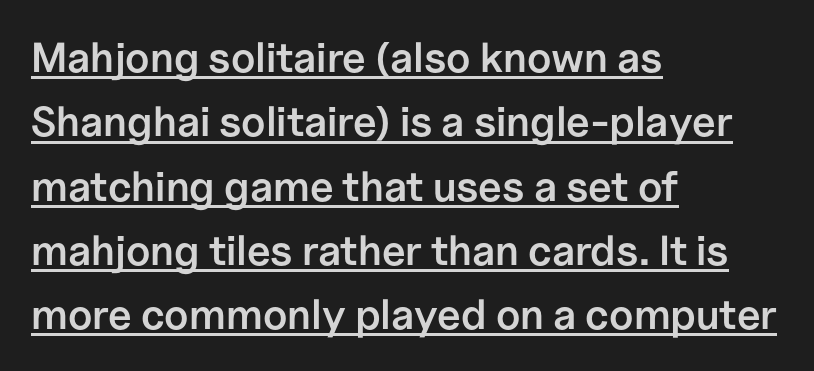
Q: Is the text bold? A: Semi-bold.
Q: Is the text italic (slanted)? A: No, it is upright.
Q: Is the typeface a serif or a sans-serif typeface? A: Sans-serif.
Q: Is the text underlined? A: Yes.
Q: How is the paragraph aligned? A: Left-aligned.
Q: Is the spacing between letters normal or unusually wide? A: Normal.
Q: Is the spacing between lines tight, normal or loose? A: Normal.
Q: Width (condensed, normal, or wide)? A: Normal.
Q: Stroke contrast? A: Low.
Q: x-height? A: Medium.
Q: Monospaced? A: No.
